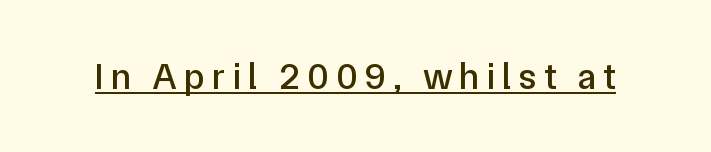
Q: Is the text italic (slanted)? A: No, it is upright.
Q: Is the typeface a serif or a sans-serif typeface? A: Sans-serif.
Q: Is the text underlined? A: Yes.
Q: Width (condensed, normal, or wide)? A: Normal.
Q: Stroke contrast? A: Low.
Q: x-height? A: Medium.
Q: Monospaced? A: No.
